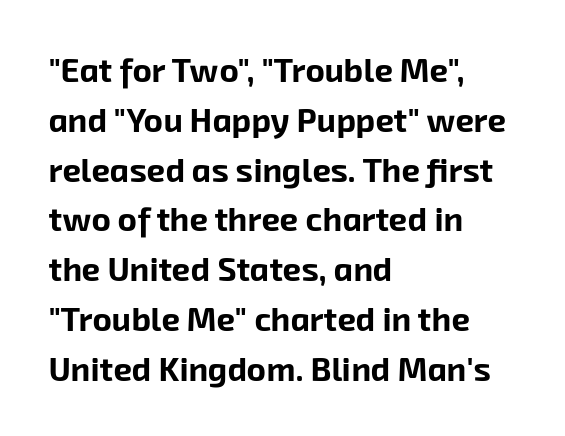
The image shows 33 px bold sans-serif type; set left-aligned, normal line spacing (1.51x), normal letter spacing, not underlined; low stroke contrast and a medium x-height.
